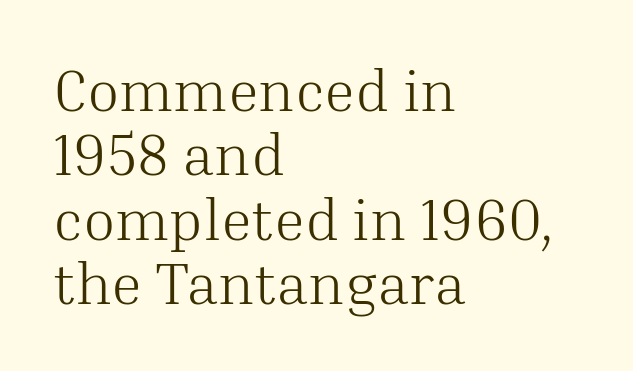
The image shows 59 px light serif type, upright; set left-aligned, tight line spacing (1.09x), normal letter spacing, not underlined; medium stroke contrast and a medium x-height.
